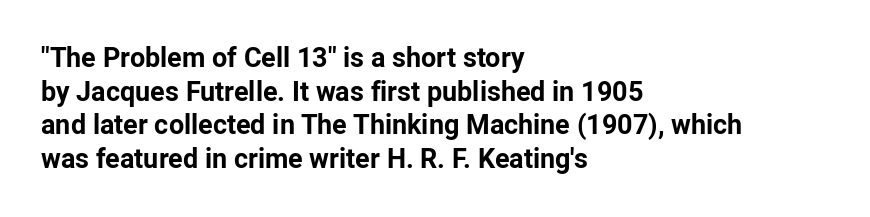
Q: Is the text bold? A: Yes.
Q: Is the text italic (slanted)? A: No, it is upright.
Q: Is the text underlined? A: No.
Q: How is the paragraph aligned? A: Left-aligned.
Q: Is the spacing between letters normal or unusually wide? A: Normal.
Q: Is the spacing between lines tight, normal or loose? A: Normal.
